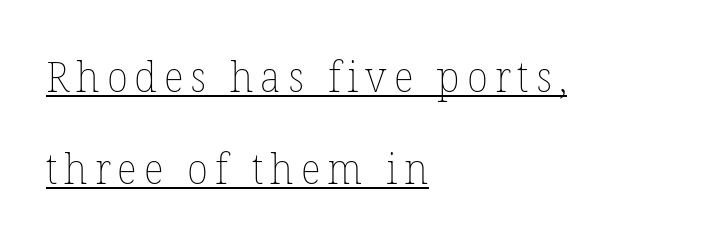
Q: Is the text bold? A: No.
Q: Is the text italic (slanted)? A: No, it is upright.
Q: Is the text underlined? A: Yes.
Q: How is the paragraph aligned? A: Left-aligned.
Q: Is the spacing between lines tight, normal or loose? A: Loose.
Q: Width (condensed, normal, or wide)? A: Normal.
Q: Stroke contrast? A: Low.
Q: x-height? A: Medium.
Q: Monospaced? A: No.
